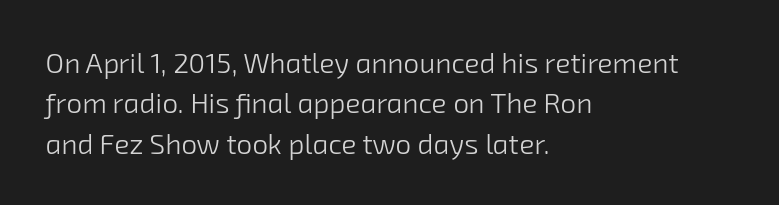
{"serif": "no", "bold": "no", "weight": "light", "width": "normal", "stroke_contrast": "low", "x_height": "medium", "monospaced": "no", "underline": "no", "align": "left", "line_spacing": "normal", "line_spacing_ratio": 1.44, "letter_spacing": "normal", "letter_spacing_em": 0.0, "glyph_px": 28}
